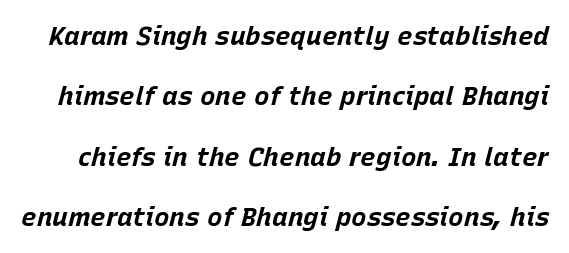
{"italic": "yes", "lean": "right", "slant_degrees": 15, "bold": "yes", "underline": "no", "line_spacing": "loose", "line_spacing_ratio": 2.32, "letter_spacing": "normal", "letter_spacing_em": 0.0, "glyph_px": 26}
